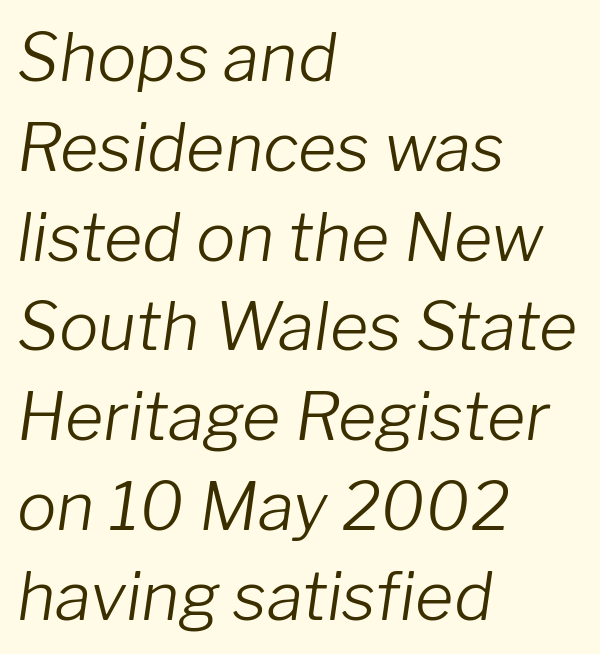
Q: Is the text bold? A: No.
Q: Is the text italic (slanted)? A: Yes, it leans right by about 8 degrees.
Q: Is the text underlined? A: No.
Q: How is the paragraph aligned? A: Left-aligned.
Q: Is the spacing between letters normal or unusually wide? A: Normal.
Q: Is the spacing between lines tight, normal or loose? A: Normal.
Q: Width (condensed, normal, or wide)? A: Normal.
Q: Stroke contrast? A: Low.
Q: x-height? A: Medium.
Q: Monospaced? A: No.
